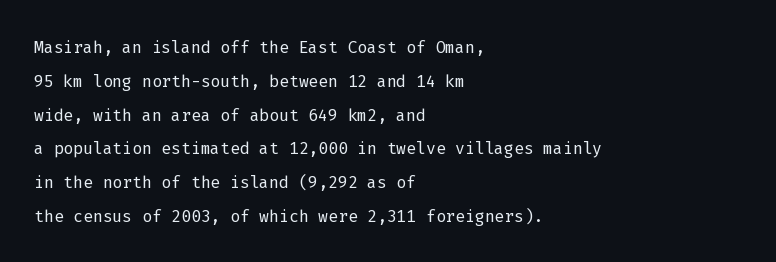
Just letters on the line, the space beneath them empty. Evenly set lines give the paragraph a standard silhouette. Heft: none added — not bold. Notice how the passage keeps a crisp vertical edge on the left only. No extra tracking has been applied to these lines. A roman cut, with each character standing at attention.
